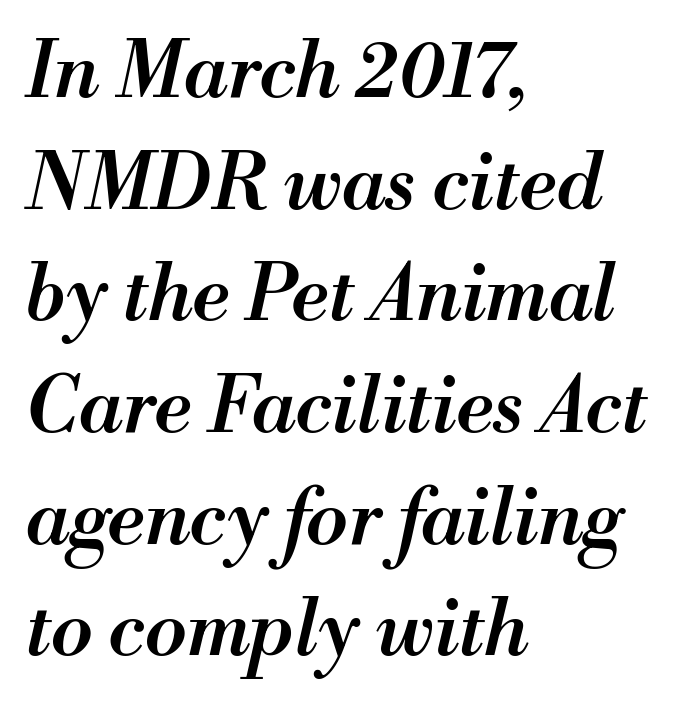
The image shows 77 px semibold type, italic (leaning right); set left-aligned, normal line spacing (1.45x), normal letter spacing, not underlined; medium stroke contrast and a small x-height.
